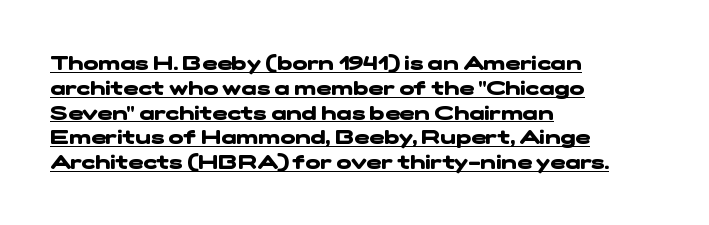
The image shows 20 px bold type; set left-aligned, line spacing 1.24x, normal letter spacing, underlined.
